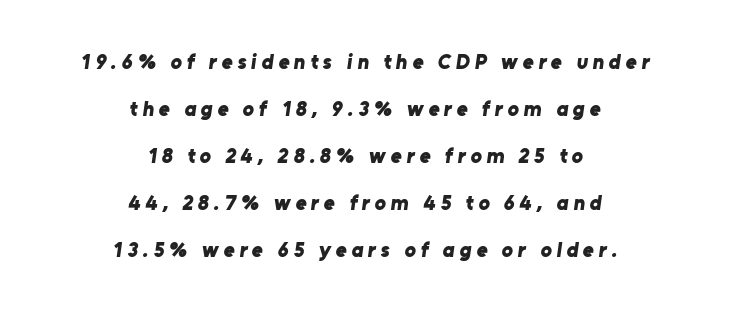
Summary of vertical rhythm: relaxed, with wide interline spacing. A dark, heavy texture on the line: the type is bold. A typesetter would call this heavily tracked-out type. The lines in this sample share a center point and differ in where they start and stop. The specimen omits any rule beneath the text block's lines.
